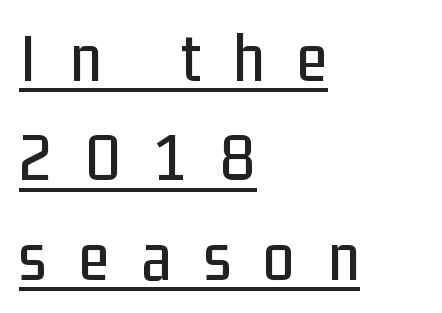
Has an underline been added? It has. Someone cranked the tracking dial way up on this one. Character widths vary here, with narrow letters taking less room than wide ones. Normally led — the rows are evenly, conventionally spaced. Reading down the block, your eye returns to a fixed left position each line.
